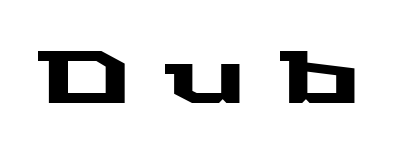
The image shows 73 px wide sans-serif type, upright; set unusually wide letter spacing (+0.46 em), not underlined; medium stroke contrast and a medium x-height.
